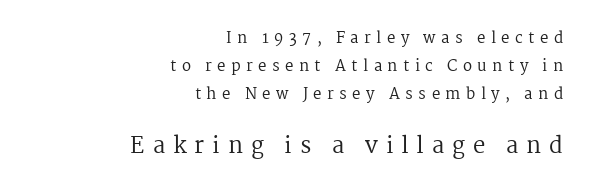
{"italic": "no", "bold": "no", "underline": "no", "align": "right", "line_spacing_ratio": 1.87, "letter_spacing": "wide", "letter_spacing_em": 0.36, "larger_block": "second", "size_ratio": 1.47, "glyph_px": 22}
